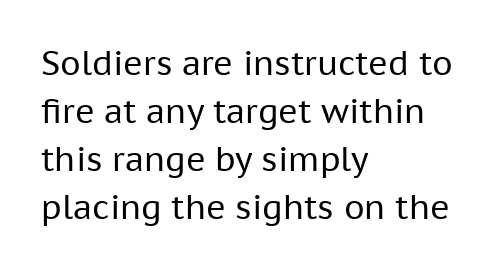
The image shows 33 px regular-weight sans-serif type, upright; set left-aligned, normal line spacing (1.45x), normal letter spacing, not underlined; low stroke contrast and a medium x-height.
